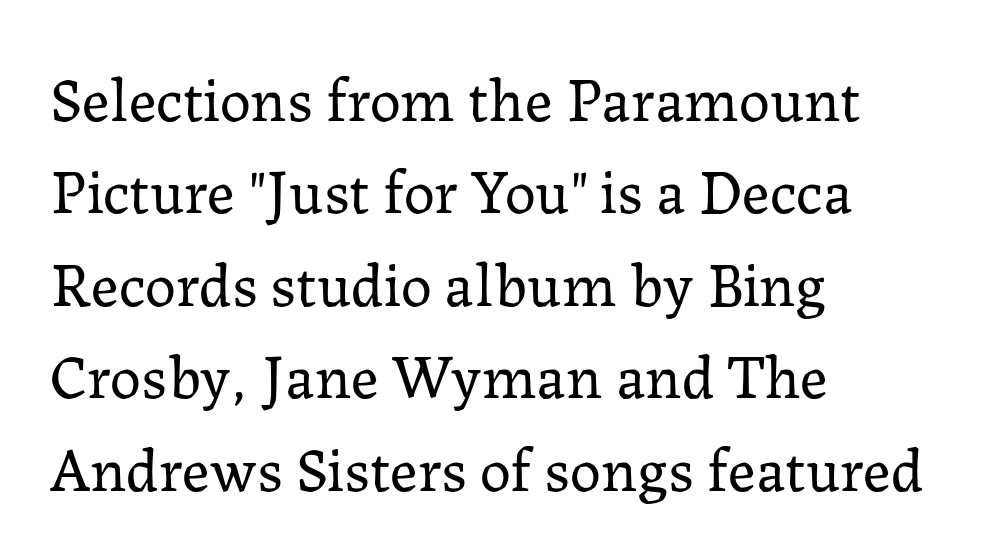
Q: Is the text bold? A: No.
Q: Is the text italic (slanted)? A: No, it is upright.
Q: Is the typeface a serif or a sans-serif typeface? A: Serif.
Q: Is the text underlined? A: No.
Q: How is the paragraph aligned? A: Left-aligned.
Q: Is the spacing between letters normal or unusually wide? A: Normal.
Q: Is the spacing between lines tight, normal or loose? A: Normal.
Q: Width (condensed, normal, or wide)? A: Normal.
Q: Stroke contrast? A: Low.
Q: x-height? A: Medium.
Q: Monospaced? A: No.
